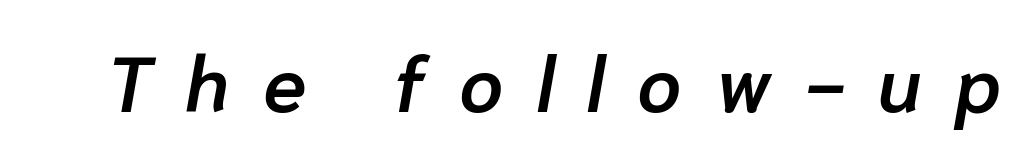
Q: Is the text bold? A: Semi-bold.
Q: Is the text italic (slanted)? A: Yes, it leans right by about 10 degrees.
Q: Is the text underlined? A: No.
Q: Is the spacing between letters normal or unusually wide? A: Unusually wide.
Q: Width (condensed, normal, or wide)? A: Normal.
Q: Stroke contrast? A: Low.
Q: x-height? A: Medium.
Q: Monospaced? A: No.
